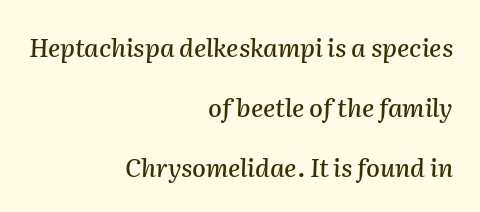
The image shows 25 px text type, italic (leaning right); set right-aligned, loose line spacing (2.4x), normal letter spacing, not underlined.
